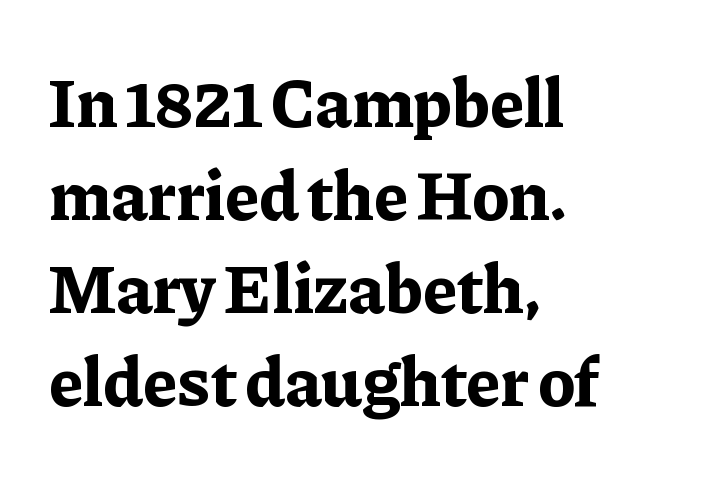
The image shows 70 px bold serif type, upright; set left-aligned, normal line spacing (1.33x), normal letter spacing, not underlined; low stroke contrast and a medium x-height.
